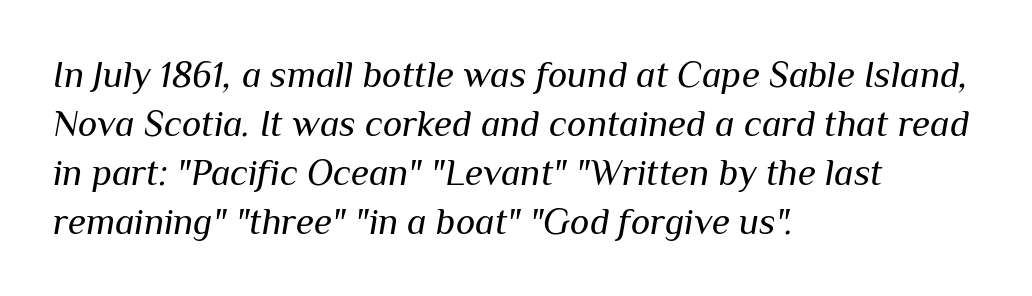
The lines in this sample share a left origin and differ only in where they stop. Look at the tracking — it's just the regular setting, nothing added. In terms of posture, this sample is oblique. Each letter keeps its own natural width here, so spacing adapts to shape.
